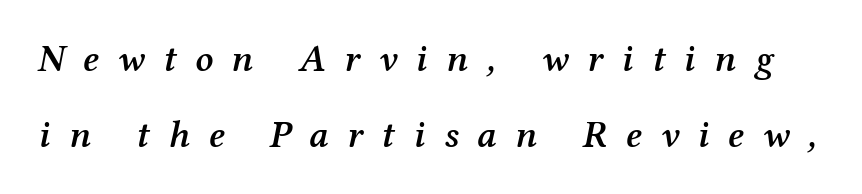
Q: Is the text bold? A: Semi-bold.
Q: Is the text italic (slanted)? A: Yes, it leans right by about 12 degrees.
Q: Is the typeface a serif or a sans-serif typeface? A: Serif.
Q: Is the text underlined? A: No.
Q: Is the spacing between letters normal or unusually wide? A: Unusually wide.
Q: Is the spacing between lines tight, normal or loose? A: Loose.
Q: Width (condensed, normal, or wide)? A: Normal.
Q: Stroke contrast? A: Medium.
Q: x-height? A: Medium.
Q: Monospaced? A: No.
